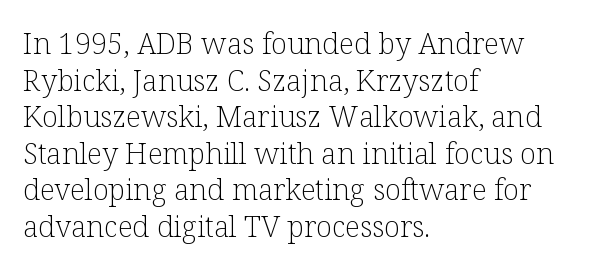
The designer went with a serif here, giving each stem small feet. The gaps between neighbouring characters are ordinary and unremarkable. The paragraph shown leans on its left margin. Heaviness? Minimal to ordinary, like unemphasized prose. A roman cut, with each character standing at attention. Note the varied advance widths — an 'i' is clearly narrower than an 'm'.
